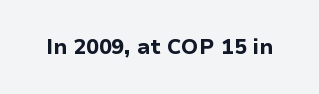
The image shows 21 px bold type, upright; set normal letter spacing, not underlined.
